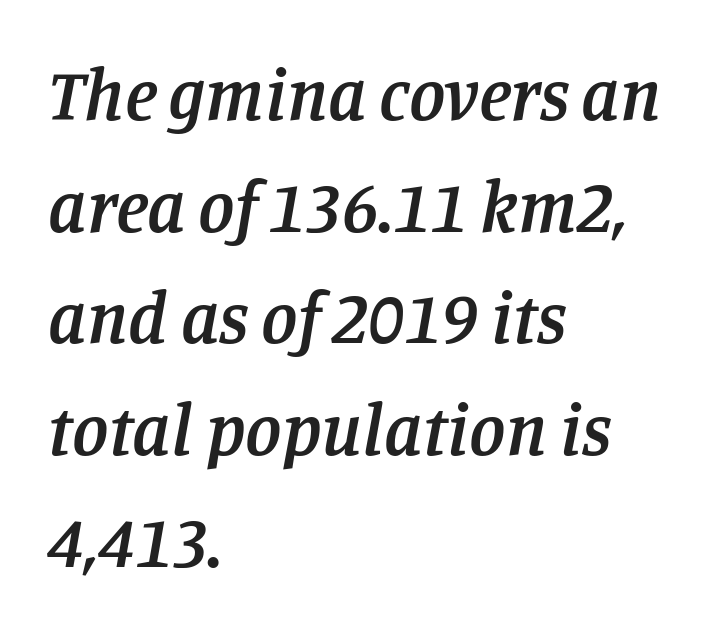
{"serif": "yes", "italic": "yes", "lean": "right", "slant_degrees": 11, "bold": "semi", "weight": "semibold", "width": "normal", "stroke_contrast": "low", "x_height": "large", "monospaced": "no", "underline": "no", "align": "left", "line_spacing": "normal", "line_spacing_ratio": 1.53, "letter_spacing": "normal", "letter_spacing_em": 0.0, "glyph_px": 73}
